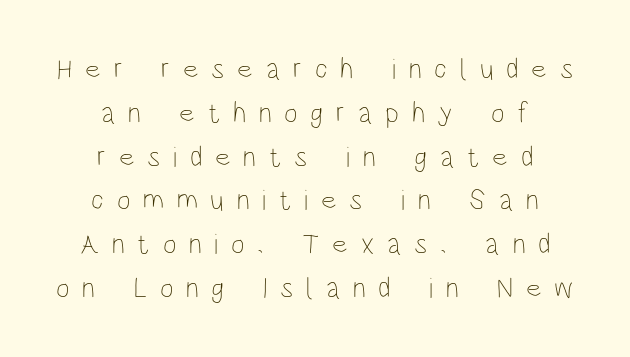
{"italic": "no", "bold": "no", "weight": "thin", "width": "condensed", "stroke_contrast": "low", "x_height": "large", "monospaced": "no", "underline": "no", "align": "center", "line_spacing": "normal", "line_spacing_ratio": 1.51, "letter_spacing": "wide", "letter_spacing_em": 0.44, "glyph_px": 29}
